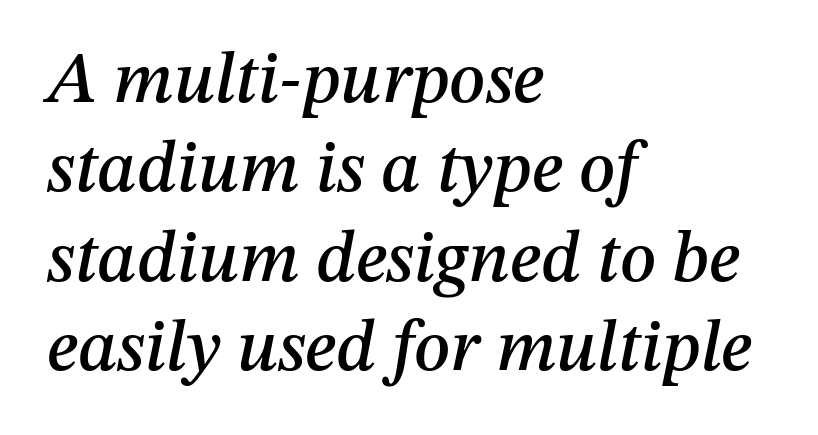
Q: Is the text italic (slanted)? A: Yes, it leans right by about 12 degrees.
Q: Is the text underlined? A: No.
Q: How is the paragraph aligned? A: Left-aligned.
Q: Is the spacing between letters normal or unusually wide? A: Normal.
Q: Width (condensed, normal, or wide)? A: Normal.
Q: Stroke contrast? A: Medium.
Q: x-height? A: Medium.
Q: Monospaced? A: No.
